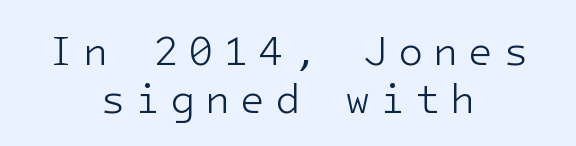
The image shows 41 px light sans-serif type, upright; set centered, line spacing 1.18x, unusually wide letter spacing (+0.24 em), not underlined; low stroke contrast and a medium x-height.
